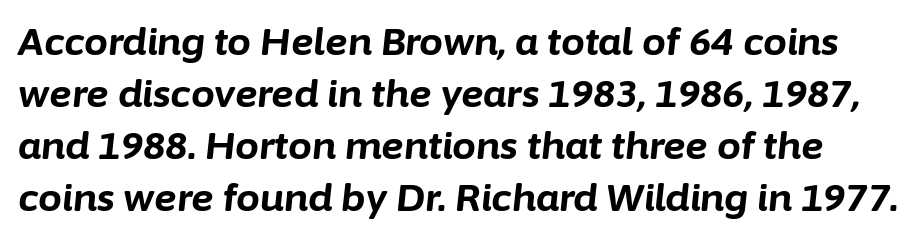
This sample uses plain, unmodified letter spacing. The font's italic variant was chosen for this text. Varying glyph widths throughout — classic text-font behaviour. The foot of each line stays bare and open. As a designer I'd log this as weight 700, bold. The vertical gap from one line to the next is medium.
